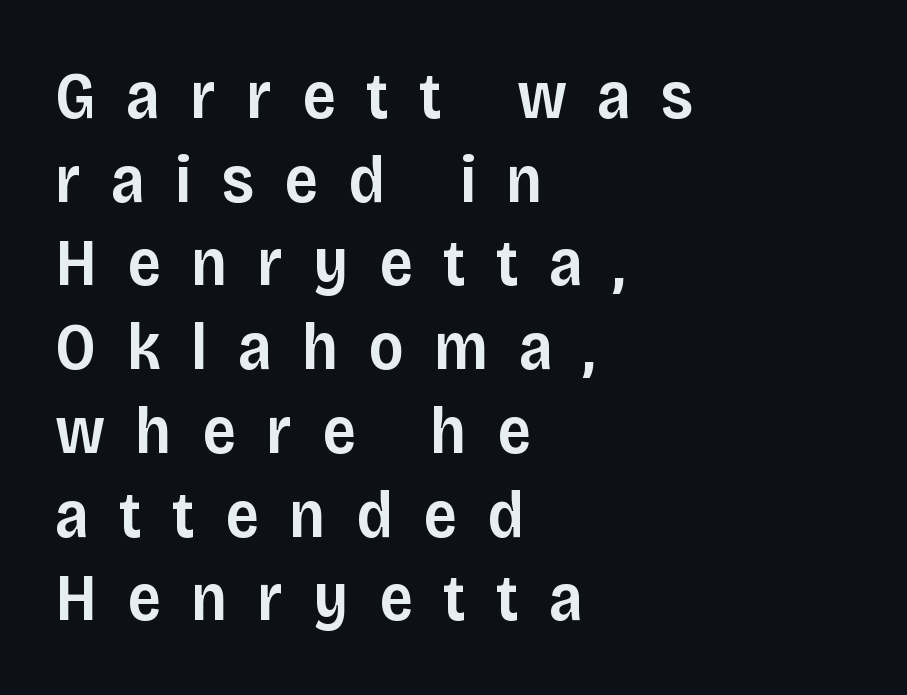
The image shows 67 px semibold sans-serif type, upright; set left-aligned, normal line spacing (1.25x), unusually wide letter spacing (+0.45 em), not underlined; low stroke contrast and a large x-height.
